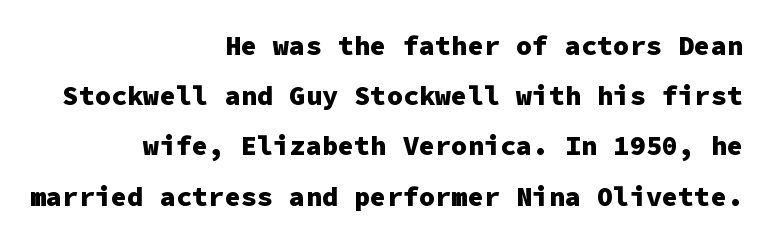
{"italic": "no", "bold": "yes", "underline": "no", "align": "right", "line_spacing_ratio": 1.86, "letter_spacing": "normal", "letter_spacing_em": 0.0, "glyph_px": 27}
